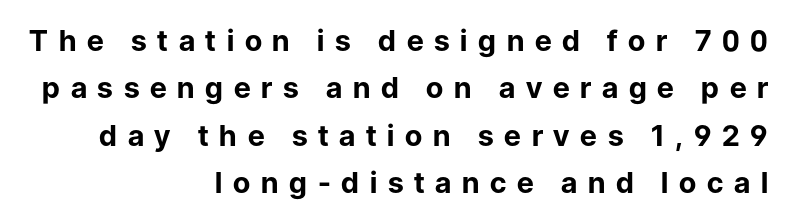
Set as a true bold cut, around the 700 mark. A typesetter would label this face a sans. Letter spacing: wide. The strip under each line holds only bare page.
